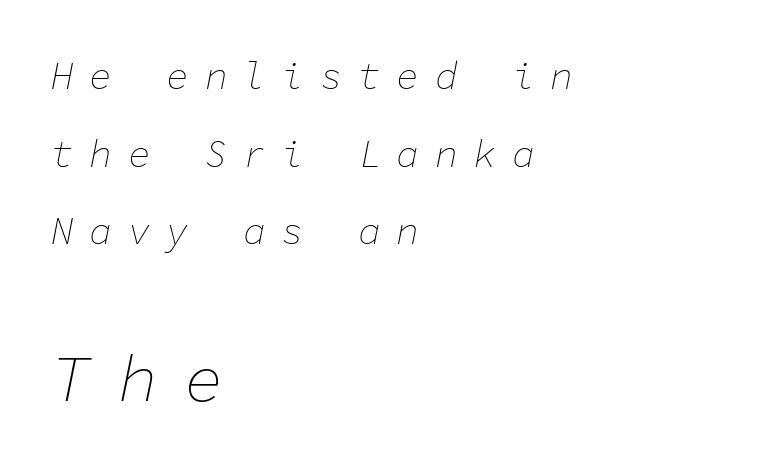
Q: Is the text bold? A: No.
Q: Is the text italic (slanted)? A: Yes, it leans right by about 11 degrees.
Q: Is the text underlined? A: No.
Q: How is the paragraph aligned? A: Left-aligned.
Q: Is the spacing between letters normal or unusually wide? A: Unusually wide.
Q: Is the spacing between lines tight, normal or loose? A: Loose.
Q: Which block of text is set in a larger size, the first (top) or the second (bottom)? A: The second (bottom) one.
Q: Width (condensed, normal, or wide)? A: Normal.
Q: Stroke contrast? A: Low.
Q: x-height? A: Medium.
Q: Monospaced? A: Yes.
